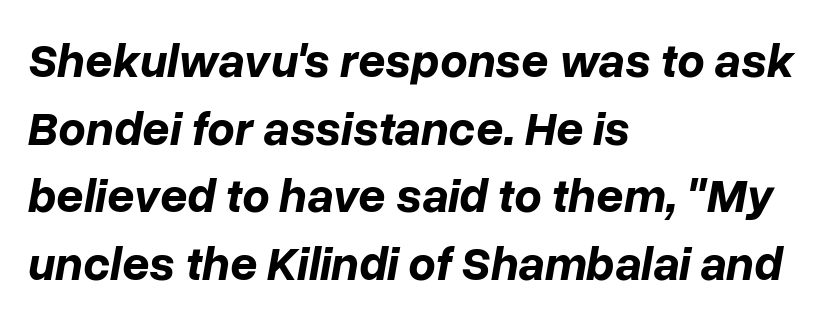
{"italic": "yes", "lean": "right", "slant_degrees": 10, "bold": "yes", "weight": "bold", "width": "normal", "stroke_contrast": "low", "x_height": "medium", "monospaced": "no", "underline": "no", "align": "left", "line_spacing": "normal", "line_spacing_ratio": 1.41, "letter_spacing": "normal", "letter_spacing_em": 0.0, "glyph_px": 48}
